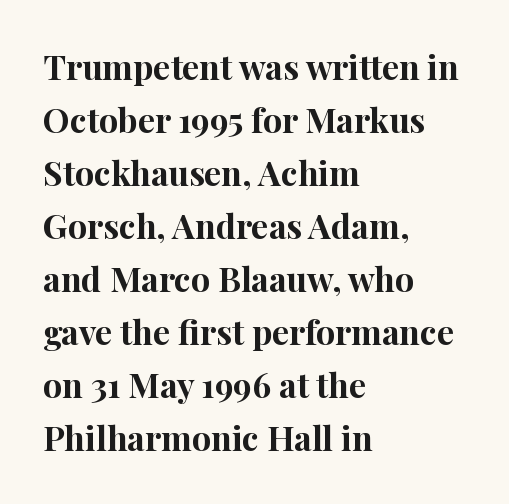
{"serif": "yes", "italic": "no", "bold": "yes", "weight": "bold", "width": "normal", "stroke_contrast": "high", "x_height": "medium", "monospaced": "no", "underline": "no", "align": "left", "line_spacing": "normal", "line_spacing_ratio": 1.56, "letter_spacing": "normal", "letter_spacing_em": 0.0, "glyph_px": 34}
